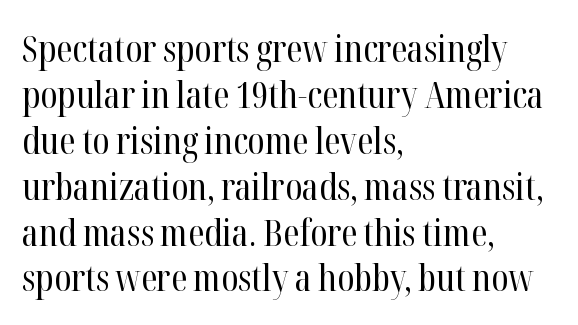
Q: Is the text bold? A: No.
Q: Is the text italic (slanted)? A: No, it is upright.
Q: Is the typeface a serif or a sans-serif typeface? A: Serif.
Q: Is the text underlined? A: No.
Q: How is the paragraph aligned? A: Left-aligned.
Q: Is the spacing between letters normal or unusually wide? A: Normal.
Q: Width (condensed, normal, or wide)? A: Condensed.
Q: Stroke contrast? A: High.
Q: x-height? A: Medium.
Q: Monospaced? A: No.
